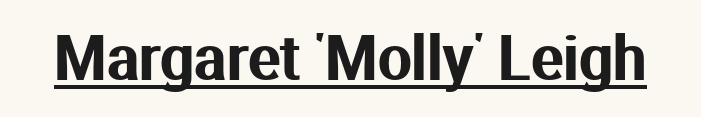
The image shows 60 px sans-serif type, upright; set normal letter spacing, underlined; medium stroke contrast and a medium x-height.
